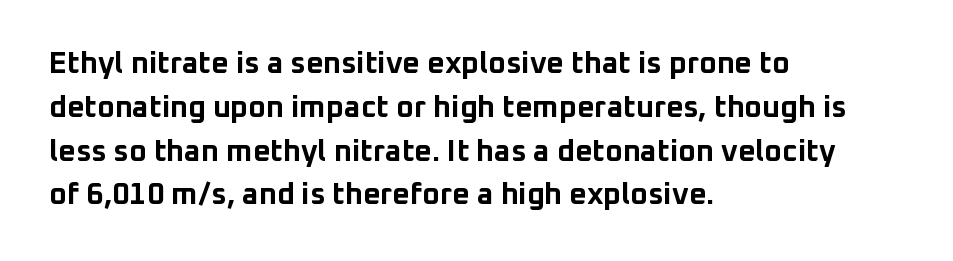
The image shows 30 px bold sans-serif type, upright; set left-aligned, normal line spacing (1.46x), normal letter spacing, not underlined; low stroke contrast and a medium x-height.
